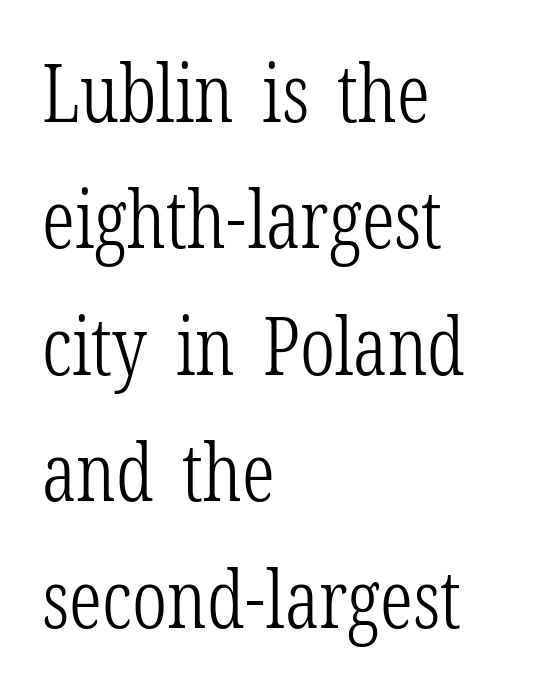
The space directly below the letters is spotless. The cut favours lightness, reaching ordinary text weight at its darkest. The rendering uses natural spacing where letterforms have individual widths. To sum up the face: it has serifs. Casual observation: everything's shoved over to the left.
